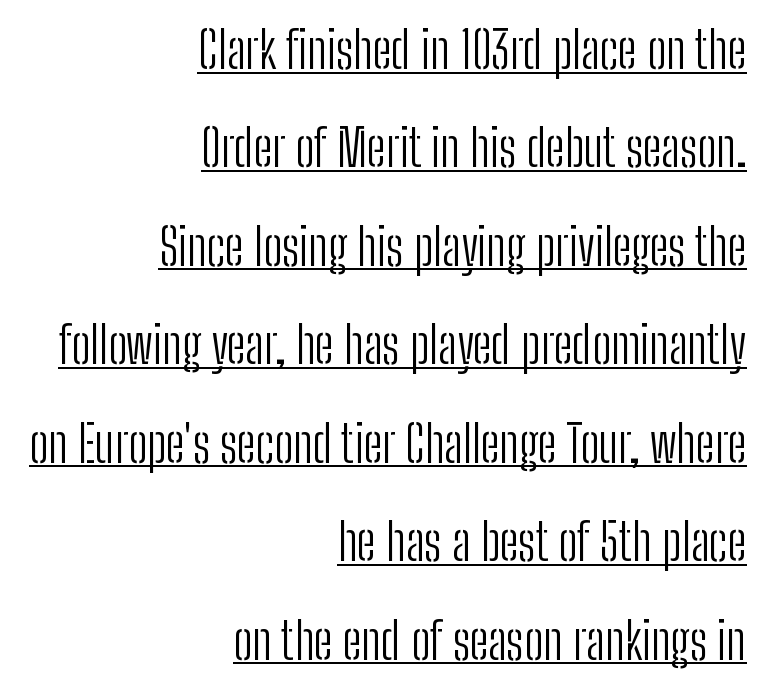
The image shows 51 px light, condensed sans-serif type, upright; set right-aligned, loose line spacing (1.93x), normal letter spacing, underlined; low stroke contrast and a medium x-height.
